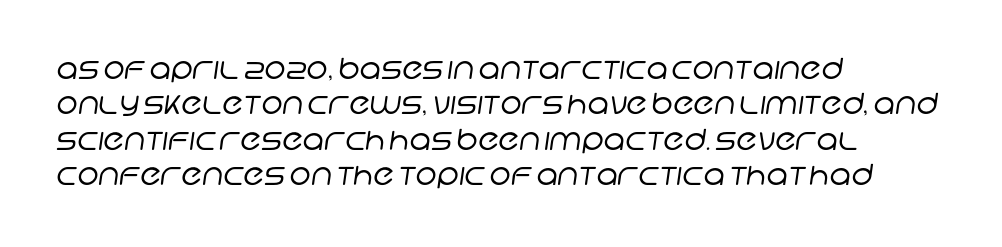
The image shows 29 px regular-weight sans-serif type; set left-aligned, line spacing 1.22x, normal letter spacing, not underlined; low stroke contrast and a large x-height.
